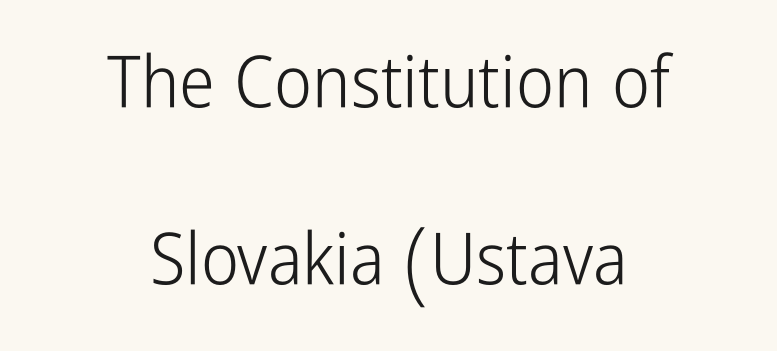
The image shows 72 px light, condensed sans-serif type, upright; set centered, loose line spacing (2.46x), normal letter spacing, not underlined; low stroke contrast and a medium x-height.
